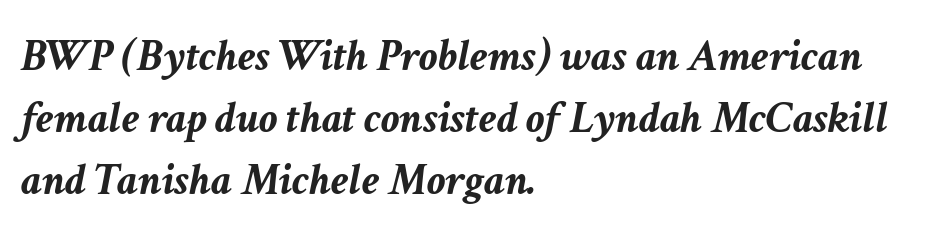
The image shows 46 px semibold type, italic (leaning right); set left-aligned, normal line spacing (1.35x), normal letter spacing, not underlined; low stroke contrast and a medium x-height.
